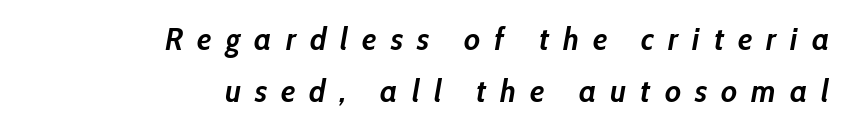
{"italic": "yes", "lean": "right", "slant_degrees": 10, "bold": "yes", "weight": "semibold", "width": "condensed", "stroke_contrast": "low", "x_height": "medium", "monospaced": "no", "underline": "no", "align": "right", "line_spacing": "normal", "line_spacing_ratio": 1.62, "letter_spacing": "wide", "letter_spacing_em": 0.44, "glyph_px": 32}
